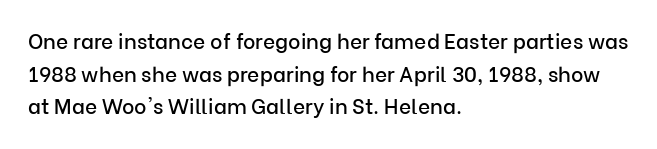
The line-height multiplier appears to be the usual default. Posture: straight, roman, zero tilt. This sample uses plain, unmodified letter spacing. No word sits above an underline.
